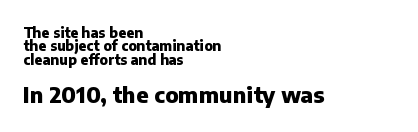
{"italic": "no", "bold": "yes", "underline": "no", "align": "left", "line_spacing": "tight", "line_spacing_ratio": 0.95, "letter_spacing": "normal", "letter_spacing_em": 0.0, "larger_block": "second", "size_ratio": 1.57, "glyph_px": 22}
